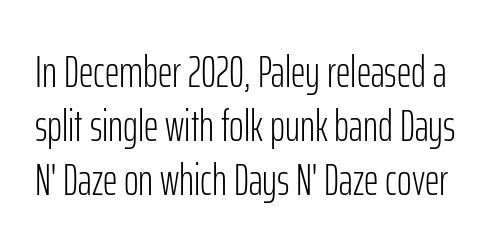
{"serif": "no", "italic": "no", "bold": "no", "weight": "light", "width": "condensed", "stroke_contrast": "low", "x_height": "medium", "monospaced": "no", "underline": "no", "line_spacing_ratio": 1.2, "letter_spacing": "normal", "letter_spacing_em": 0.0, "glyph_px": 45}
